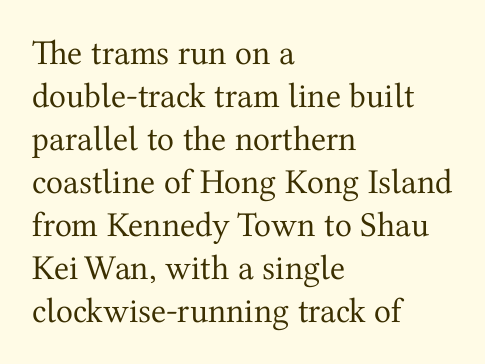
{"serif": "yes", "italic": "no", "bold": "no", "weight": "regular", "width": "normal", "stroke_contrast": "medium", "x_height": "medium", "monospaced": "no", "underline": "no", "align": "left", "line_spacing_ratio": 1.23, "letter_spacing": "normal", "letter_spacing_em": 0.0, "glyph_px": 35}
